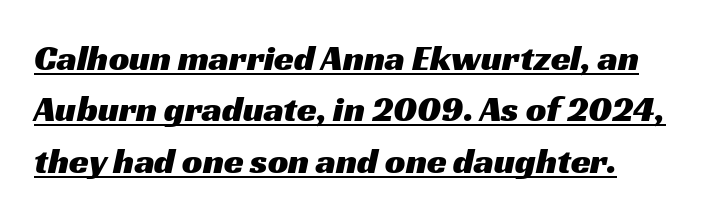
The image shows 36 px wide sans-serif type; set left-aligned, normal line spacing (1.43x), normal letter spacing, underlined; medium stroke contrast and a medium x-height.
